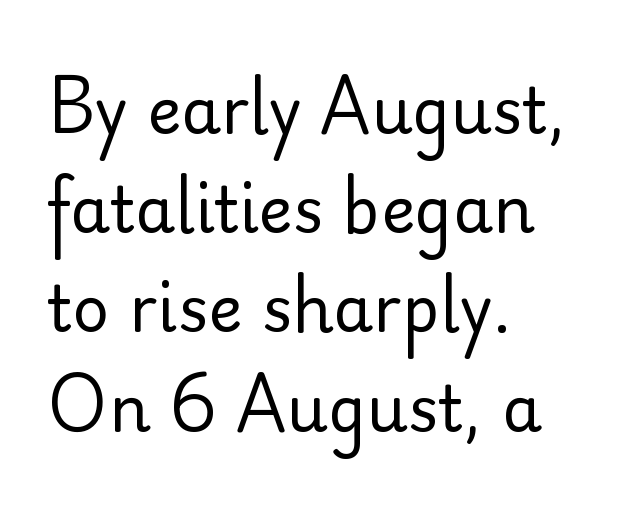
Q: Is the text bold? A: No.
Q: Is the text italic (slanted)? A: No, it is upright.
Q: Is the typeface a serif or a sans-serif typeface? A: Sans-serif.
Q: Is the text underlined? A: No.
Q: How is the paragraph aligned? A: Left-aligned.
Q: Is the spacing between letters normal or unusually wide? A: Normal.
Q: Is the spacing between lines tight, normal or loose? A: Normal.
Q: Width (condensed, normal, or wide)? A: Normal.
Q: Stroke contrast? A: Low.
Q: x-height? A: Small.
Q: Monospaced? A: No.
